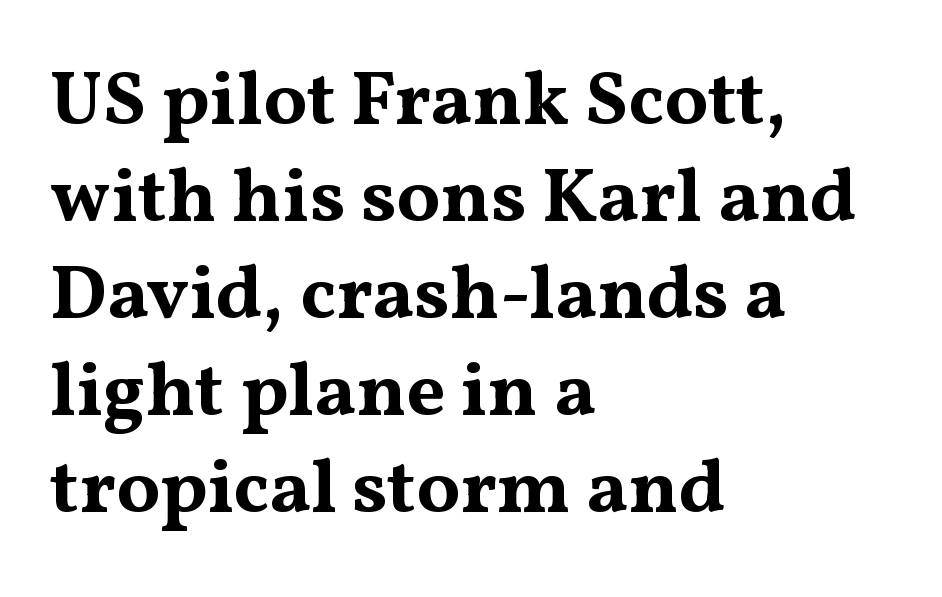
The image shows 77 px bold, wide serif type, upright; set left-aligned, normal line spacing (1.26x), normal letter spacing, not underlined; medium stroke contrast and a medium x-height.
